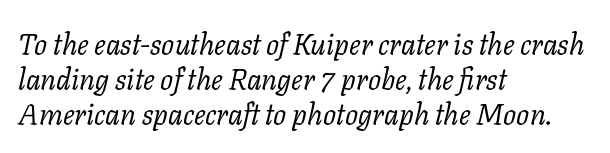
Any mark beneath the type? The region is blank. The paragraph shown leans on its left margin. Would a proofreader flag this as italicized? Yes. The face used here is rendered with its standard letterfit. Bold? No — there's no thickening of the strokes.
